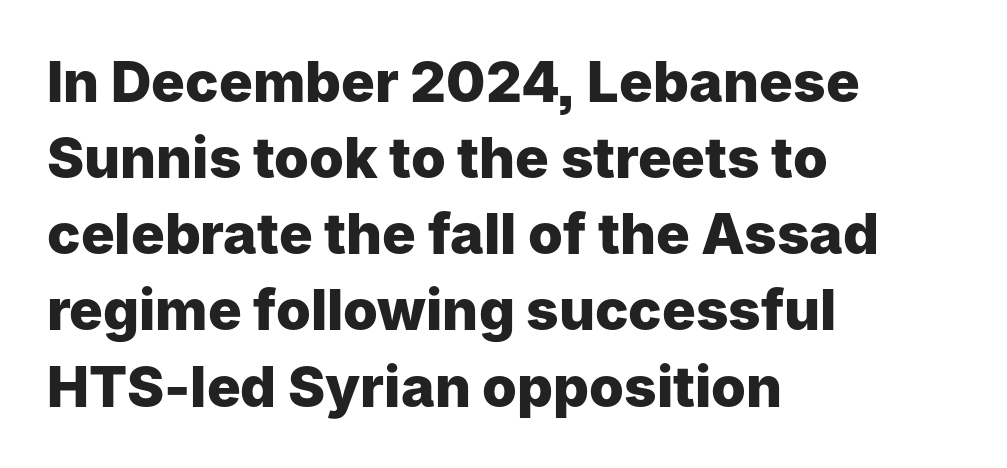
The image shows 56 px heavy sans-serif type, upright; set left-aligned, normal line spacing (1.36x), normal letter spacing, not underlined; low stroke contrast and a medium x-height.
